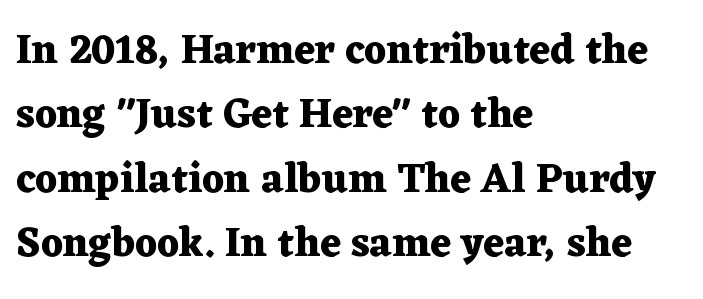
Pretty heavy lettering here — definitely bold. The lines sit at an ordinary, default distance from one another. Default kerning and tracking; the words read as compact shapes. Alignment: flush left. Each letter's strokes conclude with small projecting serifs. Does the lettering tilt? It doesn't — this is upright.
